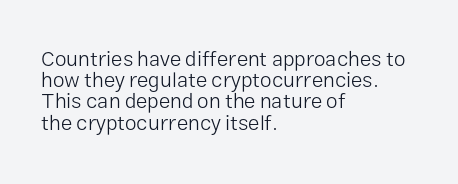
{"italic": "no", "bold": "no", "underline": "no", "align": "left", "line_spacing": "tight", "line_spacing_ratio": 1.01, "letter_spacing": "normal", "letter_spacing_em": 0.0, "glyph_px": 21}
